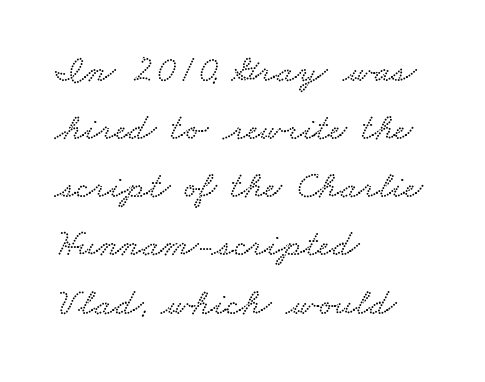
{"width": "wide", "stroke_contrast": "low", "x_height": "small", "monospaced": "no", "underline": "no", "align": "left", "line_spacing": "normal", "line_spacing_ratio": 1.53, "letter_spacing": "normal", "letter_spacing_em": 0.0, "glyph_px": 38}
